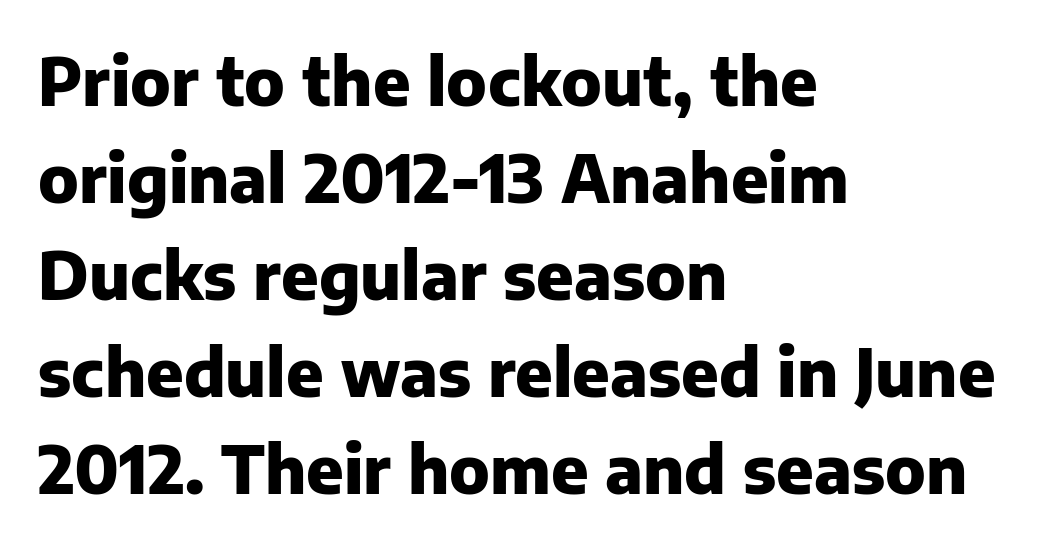
The image shows 66 px heavy sans-serif type, upright; set left-aligned, normal line spacing (1.47x), normal letter spacing, not underlined; low stroke contrast and a medium x-height.
